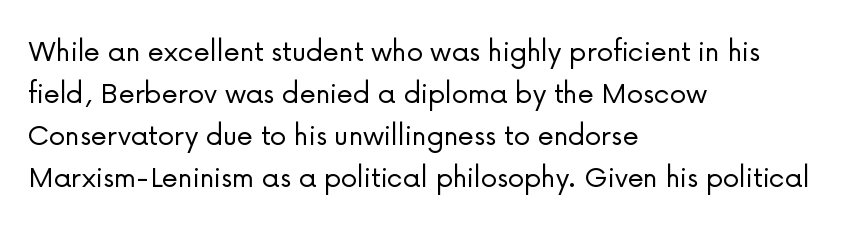
Q: Is the text bold? A: No.
Q: Is the text italic (slanted)? A: No, it is upright.
Q: Is the typeface a serif or a sans-serif typeface? A: Sans-serif.
Q: Is the text underlined? A: No.
Q: How is the paragraph aligned? A: Left-aligned.
Q: Is the spacing between letters normal or unusually wide? A: Normal.
Q: Is the spacing between lines tight, normal or loose? A: Normal.
Q: Width (condensed, normal, or wide)? A: Normal.
Q: Stroke contrast? A: Low.
Q: x-height? A: Medium.
Q: Monospaced? A: No.
